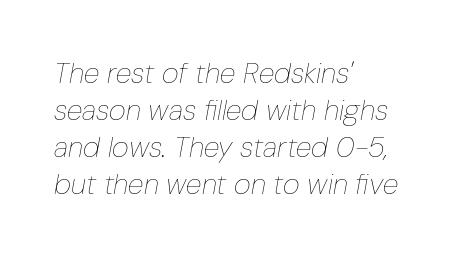
Interline gaps are of average width in this sample. A typesetter would call this proportional, since set widths differ per character. How are the letters spaced? Ordinarily, with no added tracking. The gap between lines stays unmarked.
